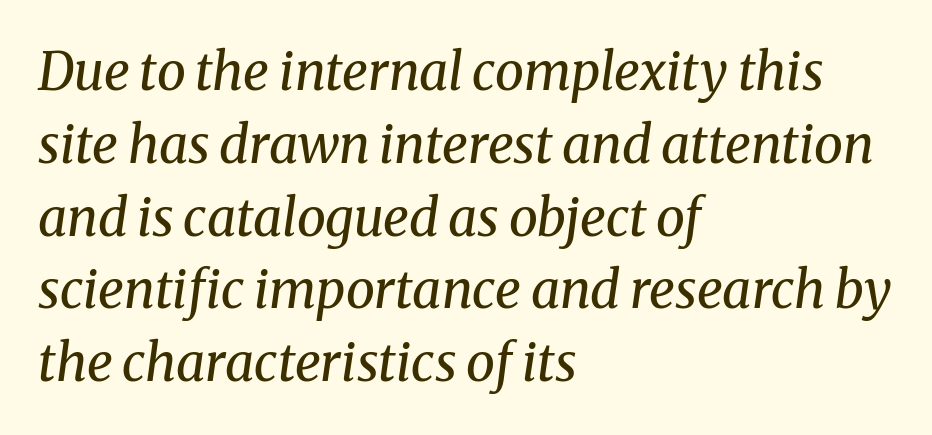
The image shows 52 px regular-weight serif type, italic (leaning right); set left-aligned, normal line spacing (1.4x), normal letter spacing, not underlined; medium stroke contrast and a medium x-height.
